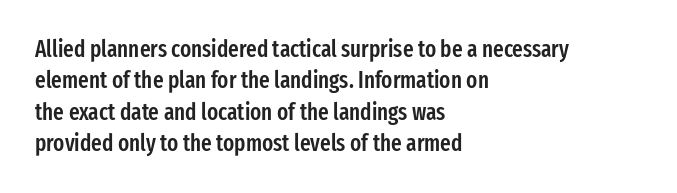
{"italic": "no", "bold": "semi", "underline": "no", "align": "left", "line_spacing": "normal", "line_spacing_ratio": 1.36, "letter_spacing": "normal", "letter_spacing_em": 0.0, "glyph_px": 23}
